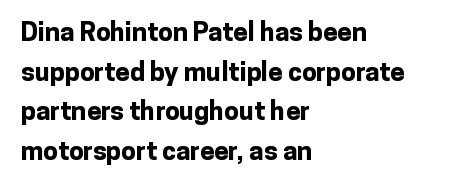
The image shows 26 px bold type, upright; set left-aligned, normal line spacing (1.52x), normal letter spacing, not underlined.
